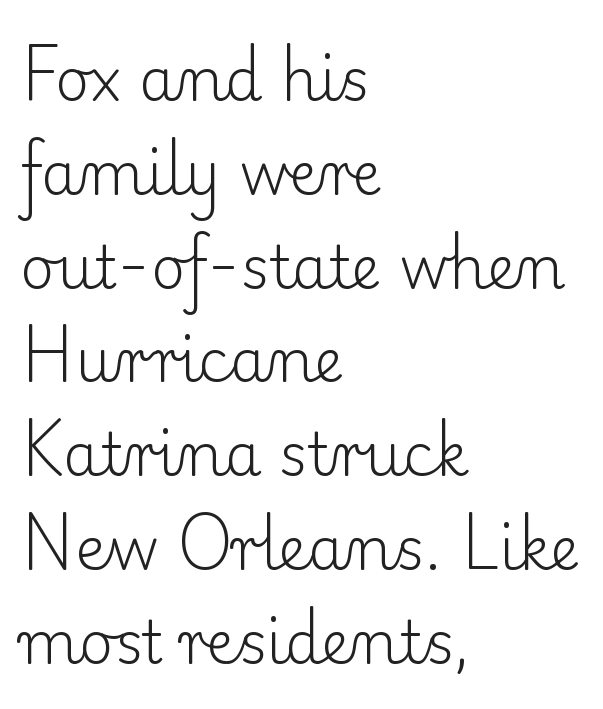
{"italic": "no", "bold": "no", "weight": "light", "width": "normal", "stroke_contrast": "low", "x_height": "small", "monospaced": "no", "underline": "no", "align": "left", "line_spacing": "normal", "line_spacing_ratio": 1.59, "letter_spacing": "normal", "letter_spacing_em": 0.0, "glyph_px": 59}
